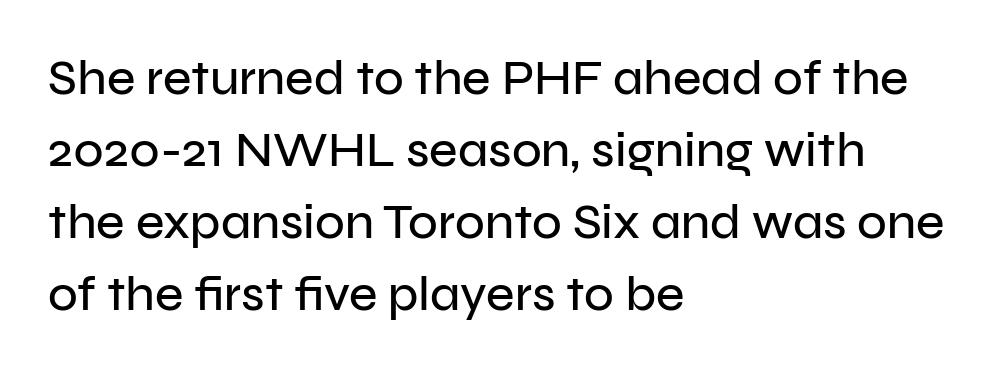
When letters stand straight like this, we call the style roman or upright. The rendering uses natural spacing where letterforms have individual widths. Short and long lines alike share a common starting point at left. The font family rendered here belongs to the sans-serif group. Here the glyphs are tracked normally, forming tight word shapes. Honestly, there is no underline to notice here at all.
